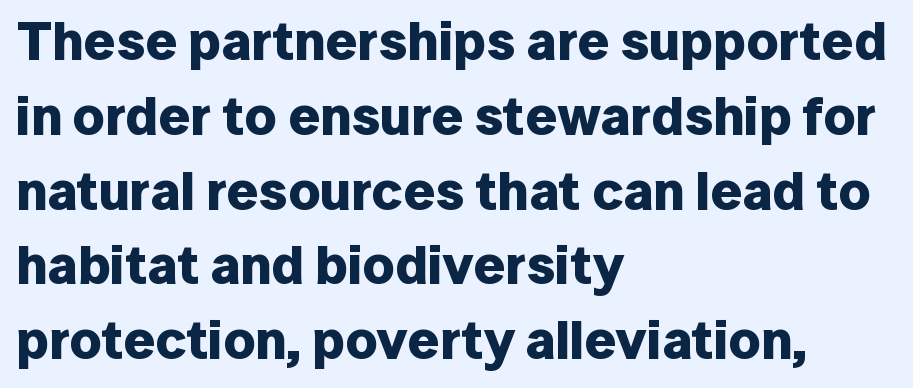
Is this a fixed-width face? No — the glyphs have proportional, varying widths. As a designer I'd log this as weight 700, bold. This is the regular roman posture of the typeface. Whoever set this chose a conventional vertical rhythm.
